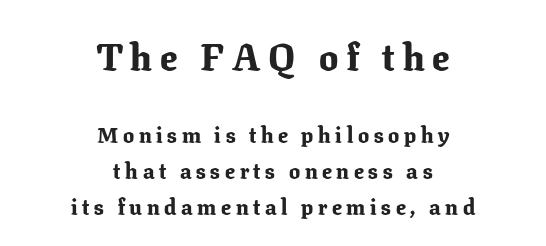
Regarding leading, the lines here are spaced in the standard way. Short and long lines alike share a common midpoint. The face used here is rendered with a markedly widened letterfit. A typesetter would call this proportional, since set widths differ per character. Look at the glyph heights: the upper group is clearly the bigger setting. Rendered with straight, roman letterforms.
